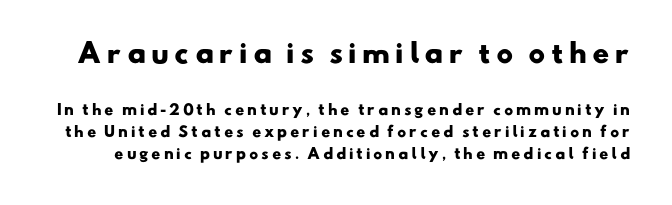
{"bold": "yes", "underline": "no", "line_spacing": "normal", "line_spacing_ratio": 1.56, "letter_spacing": "wide", "letter_spacing_em": 0.2, "larger_block": "first", "size_ratio": 1.86, "glyph_px": 26}
